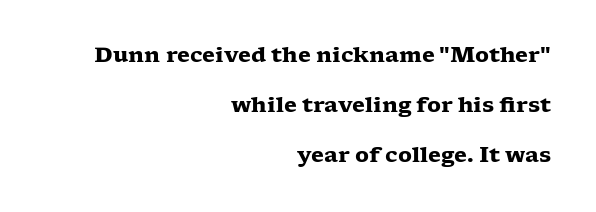
Q: Is the text bold? A: Yes.
Q: Is the text italic (slanted)? A: No, it is upright.
Q: Is the text underlined? A: No.
Q: How is the paragraph aligned? A: Right-aligned.
Q: Is the spacing between letters normal or unusually wide? A: Normal.
Q: Is the spacing between lines tight, normal or loose? A: Loose.
